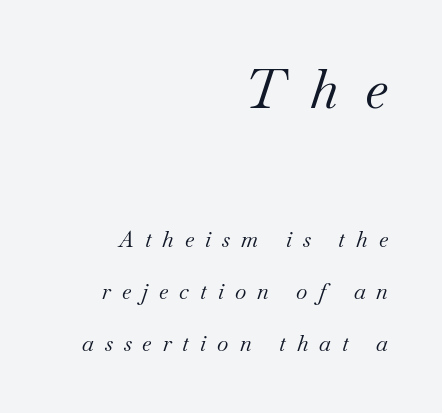
Q: Is the text bold? A: No.
Q: Is the text italic (slanted)? A: Yes, it leans right by about 18 degrees.
Q: Is the typeface a serif or a sans-serif typeface? A: Serif.
Q: Is the text underlined? A: No.
Q: How is the paragraph aligned? A: Right-aligned.
Q: Is the spacing between letters normal or unusually wide? A: Unusually wide.
Q: Is the spacing between lines tight, normal or loose? A: Loose.
Q: Which block of text is set in a larger size, the first (top) or the second (bottom)? A: The first (top) one.
Q: Width (condensed, normal, or wide)? A: Normal.
Q: Stroke contrast? A: Medium.
Q: x-height? A: Small.
Q: Monospaced? A: No.
